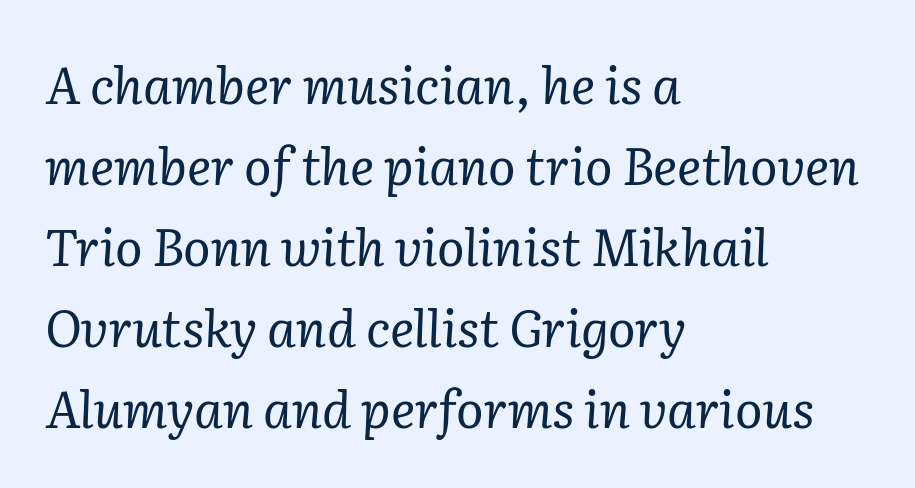
{"serif": "yes", "italic": "yes", "lean": "right", "slant_degrees": 2, "bold": "no", "weight": "regular", "width": "normal", "stroke_contrast": "low", "x_height": "medium", "monospaced": "no", "underline": "no", "align": "left", "line_spacing": "normal", "line_spacing_ratio": 1.59, "letter_spacing": "normal", "letter_spacing_em": 0.0, "glyph_px": 51}
